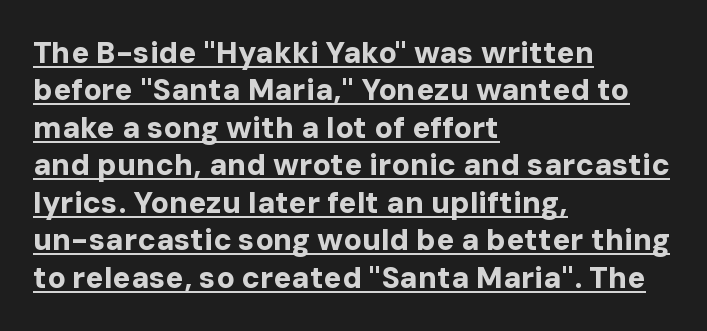
The image shows 30 px bold sans-serif type, upright; set left-aligned, normal line spacing (1.25x), normal letter spacing, underlined; low stroke contrast and a medium x-height.
